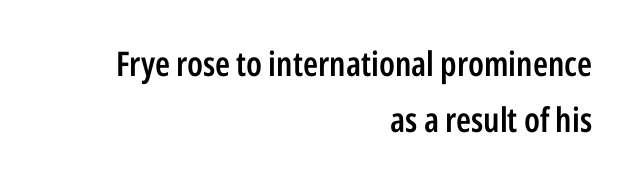
The image shows 34 px semibold, condensed sans-serif type, upright; set right-aligned, normal line spacing (1.64x), normal letter spacing, not underlined; low stroke contrast and a medium x-height.
